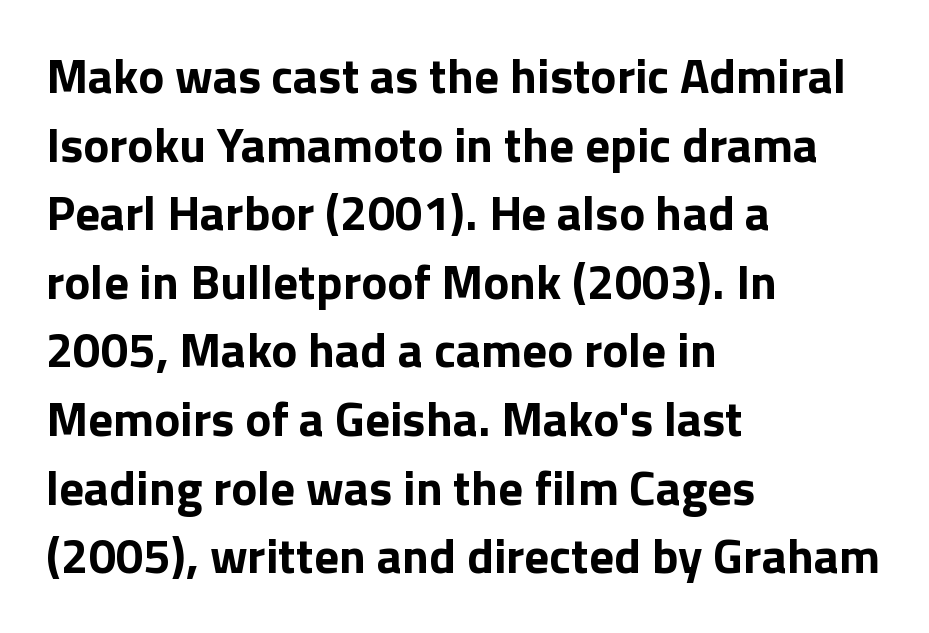
The image shows 49 px bold sans-serif type, upright; set left-aligned, normal line spacing (1.4x), normal letter spacing, not underlined; low stroke contrast and a medium x-height.
